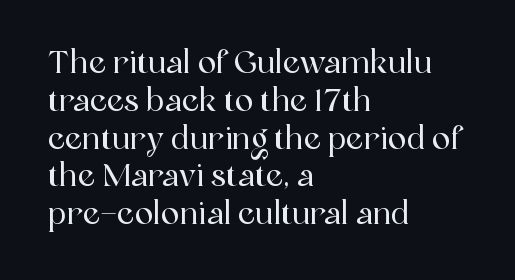
Q: Is the text italic (slanted)? A: No, it is upright.
Q: Is the typeface a serif or a sans-serif typeface? A: Serif.
Q: Is the text underlined? A: No.
Q: How is the paragraph aligned? A: Left-aligned.
Q: Is the spacing between letters normal or unusually wide? A: Normal.
Q: Width (condensed, normal, or wide)? A: Normal.
Q: x-height? A: Medium.
Q: Monospaced? A: No.
